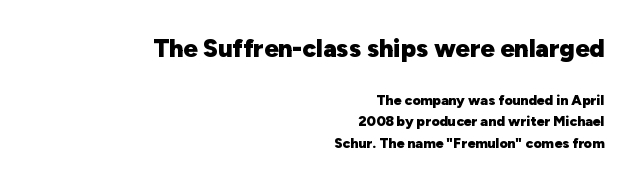
The baseline area is clear. This rendering leaves character spacing at its baseline value. This sample keeps an unexceptional amount of space between lines. Scale decreases going downward across the two blocks.
